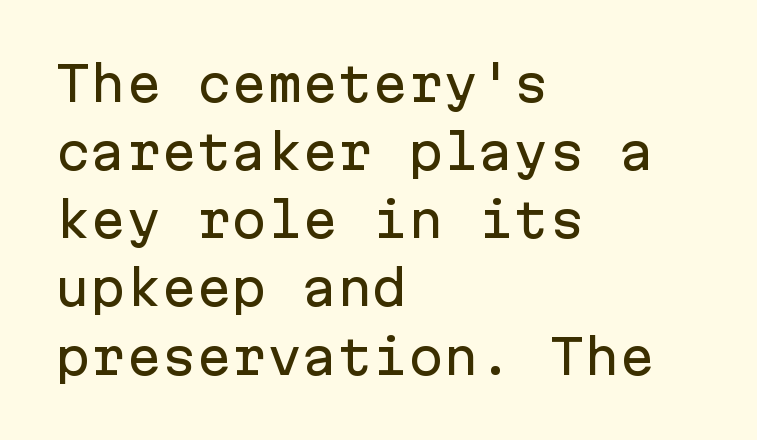
{"serif": "no", "italic": "no", "width": "normal", "stroke_contrast": "low", "x_height": "medium", "monospaced": "yes", "underline": "no", "align": "left", "line_spacing": "normal", "line_spacing_ratio": 1.45, "letter_spacing": "normal", "letter_spacing_em": 0.0, "glyph_px": 47}
